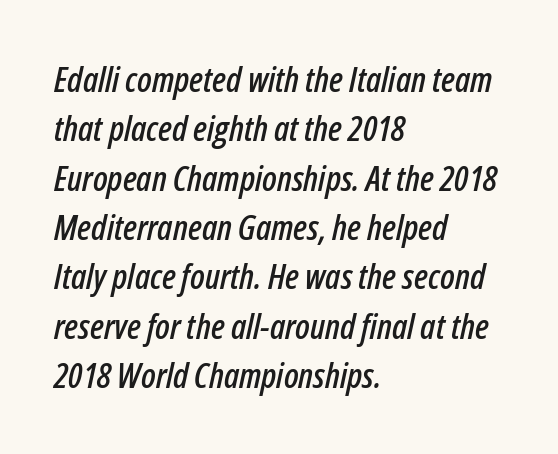
The image shows 35 px condensed type, italic (leaning right); set left-aligned, normal line spacing (1.41x), normal letter spacing, not underlined; low stroke contrast and a medium x-height.
